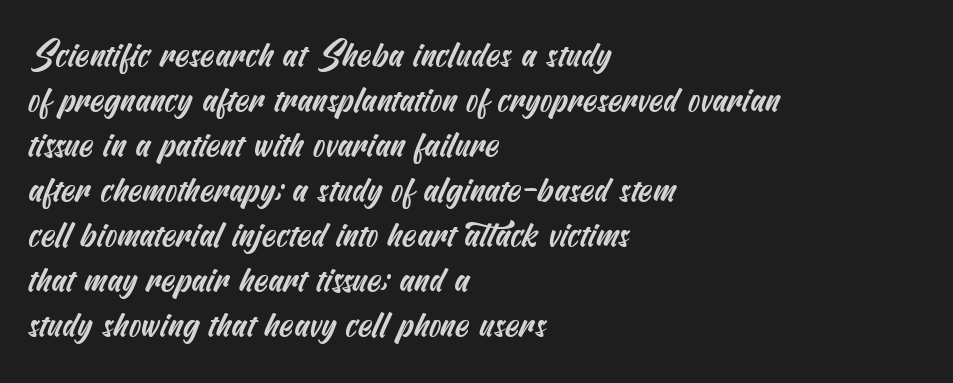
The letters sit at their default tracking, neither squeezed nor spread. Is this a sans? Yes — the strokes have no serifs. The specimen omits any rule beneath the text block's lines. Horizontal bands of white between lines are of average thickness.
